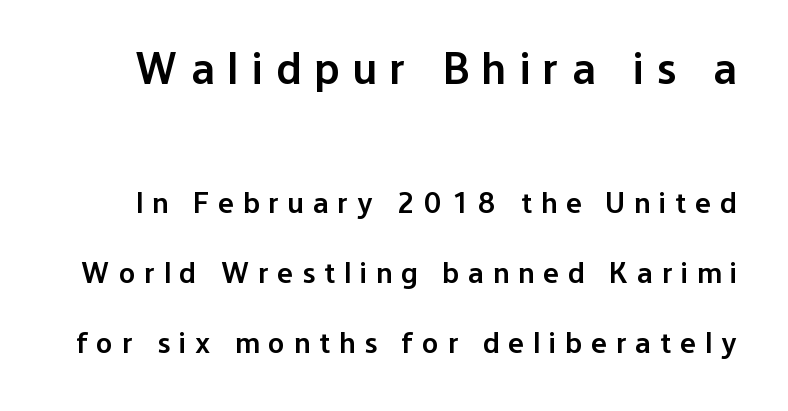
Q: Is the text bold? A: Semi-bold.
Q: Is the text italic (slanted)? A: No, it is upright.
Q: Is the typeface a serif or a sans-serif typeface? A: Sans-serif.
Q: Is the text underlined? A: No.
Q: Is the spacing between letters normal or unusually wide? A: Unusually wide.
Q: Is the spacing between lines tight, normal or loose? A: Loose.
Q: Which block of text is set in a larger size, the first (top) or the second (bottom)? A: The first (top) one.
Q: Width (condensed, normal, or wide)? A: Normal.
Q: Stroke contrast? A: Low.
Q: x-height? A: Medium.
Q: Monospaced? A: No.
